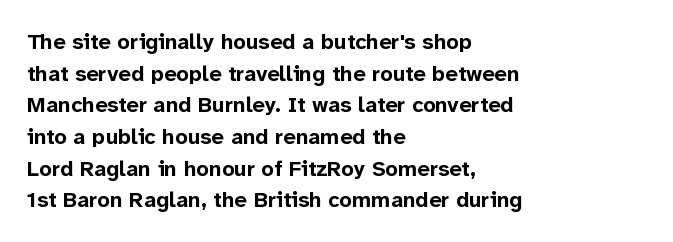
{"italic": "no", "bold": "yes", "underline": "no", "align": "left", "line_spacing": "normal", "line_spacing_ratio": 1.44, "letter_spacing": "normal", "letter_spacing_em": 0.0, "glyph_px": 22}
